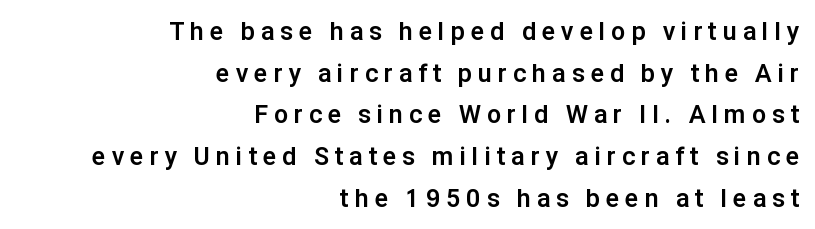
The image shows 25 px bold type, upright; set right-aligned, normal line spacing (1.67x), unusually wide letter spacing (+0.25 em), not underlined.
